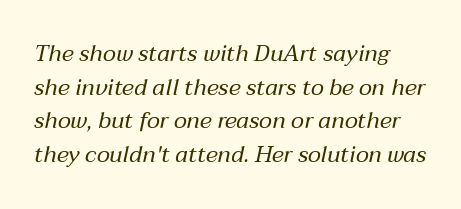
Interline gaps are of average width in this sample. In terms of posture, this sample is oblique. This is not heavy type; no bold has been used. Between one letter and the next there's only the usual sliver of space. Lines of text with bare space underneath.
